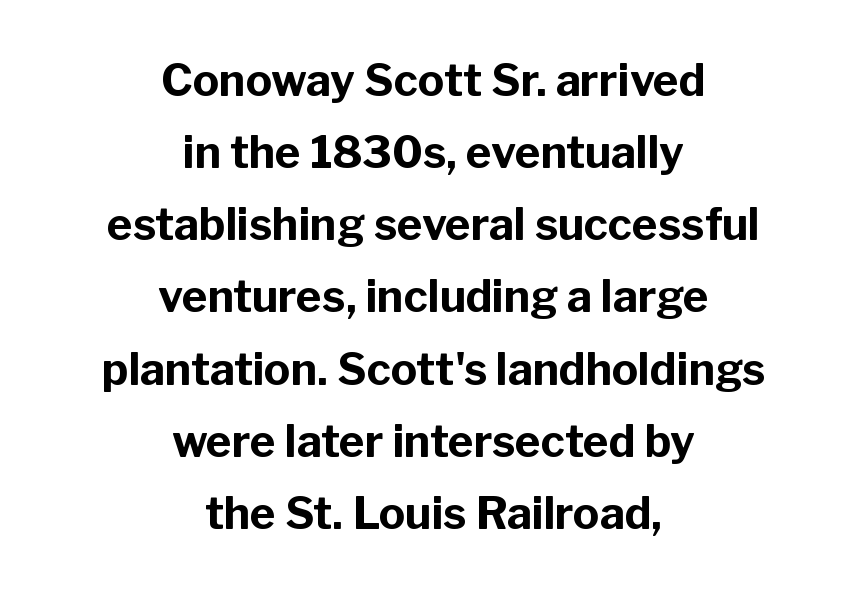
If you folded the block vertically in half, each line would mirror itself in length. This is roman type, the default non-slanted kind. The face used here is proportionally spaced, like ordinary book or web type. Is this a sans? Yes — the strokes have no serifs. Reading down the column, the eye jumps a familiar distance to each next line.
